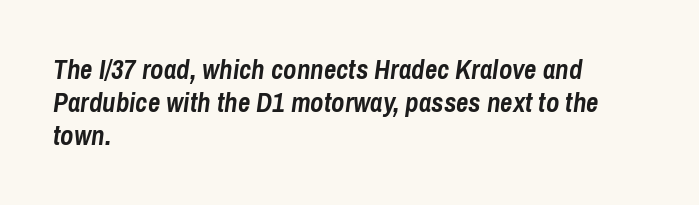
Q: Is the text bold? A: Yes.
Q: Is the text italic (slanted)? A: Yes, it leans right by about 8 degrees.
Q: Is the text underlined? A: No.
Q: How is the paragraph aligned? A: Left-aligned.
Q: Is the spacing between letters normal or unusually wide? A: Normal.
